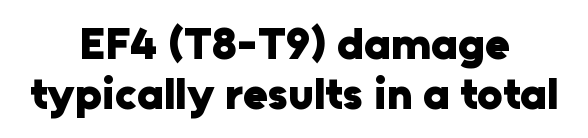
Nope, not italic — everything's standing straight. Caption: multi-line text, centered on the measure. Character widths vary here, with narrow letters taking less room than wide ones. Unmarked baselines from the first word to the last. Compared with typical body copy, the letter spacing here is the same.
